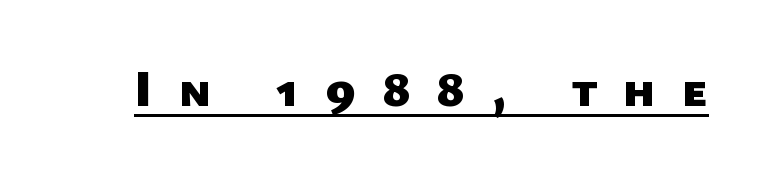
Q: Is the text bold? A: Yes.
Q: Is the typeface a serif or a sans-serif typeface? A: Sans-serif.
Q: Is the text underlined? A: Yes.
Q: Is the spacing between letters normal or unusually wide? A: Unusually wide.
Q: Width (condensed, normal, or wide)? A: Normal.
Q: Stroke contrast? A: Low.
Q: x-height? A: Medium.
Q: Monospaced? A: No.
